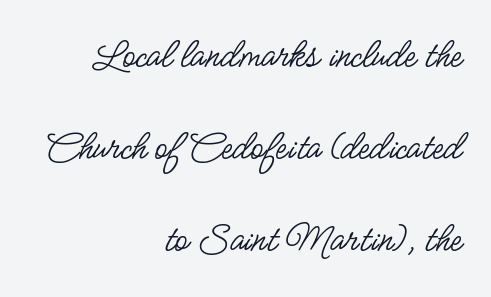
{"serif": "no", "bold": "no", "weight": "regular", "width": "condensed", "stroke_contrast": "low", "x_height": "small", "monospaced": "no", "underline": "no", "align": "right", "line_spacing": "loose", "line_spacing_ratio": 2.19, "letter_spacing": "normal", "letter_spacing_em": 0.0, "glyph_px": 42}
